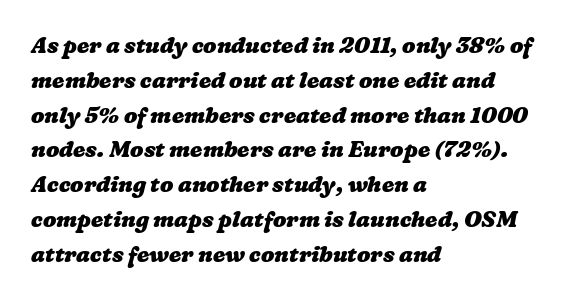
{"bold": "yes", "underline": "no", "align": "left", "line_spacing": "normal", "line_spacing_ratio": 1.58, "letter_spacing": "normal", "letter_spacing_em": 0.0, "glyph_px": 22}
